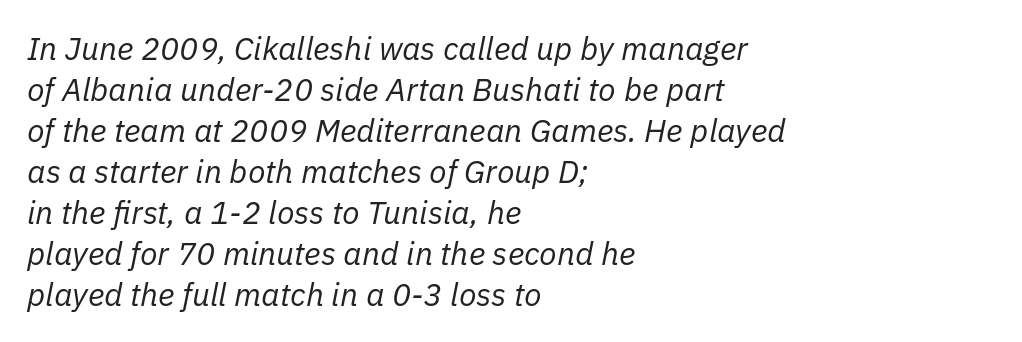
The string is rendered with underlining switched off. The typesetting does not lean heavy: it is not bold. Layout note: lines flush left. Leading matches the norm, producing a regular column. Yep, that's italic — everything's leaning. These lines keep a tight, regular rhythm from letter to letter.
